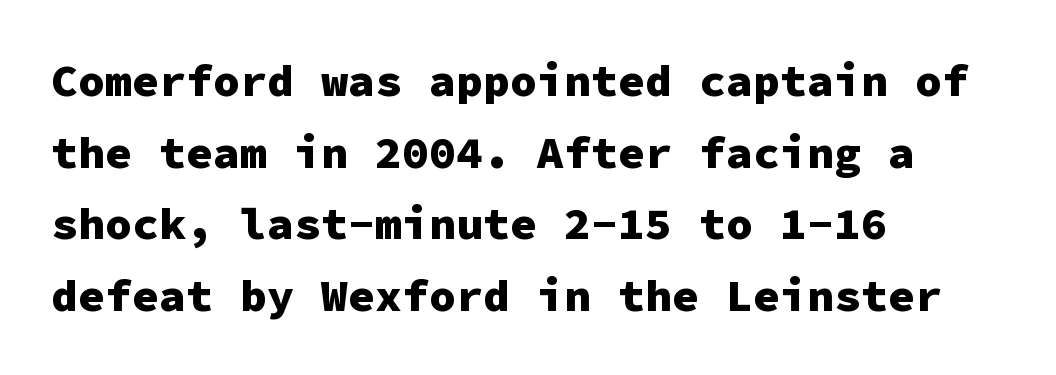
{"serif": "no", "italic": "no", "bold": "yes", "weight": "heavy", "width": "normal", "stroke_contrast": "low", "x_height": "medium", "monospaced": "yes", "underline": "no", "align": "left", "line_spacing": "normal", "line_spacing_ratio": 1.59, "letter_spacing": "normal", "letter_spacing_em": 0.0, "glyph_px": 45}
